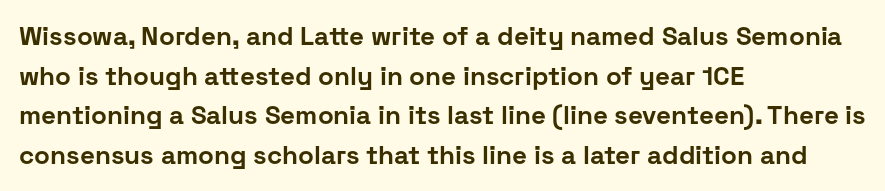
Line spacing here is normal. Words float on clear page, feet unadorned. Each glyph is drawn with heavy, bold strokes. There is no visible air inserted between adjacent glyphs. These lines are set flush left with a ragged right edge. This is roman type, the default non-slanted kind.
